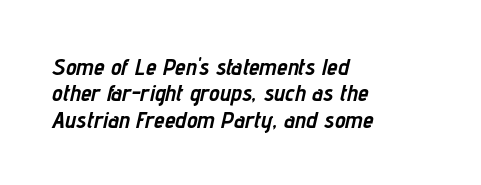
The image shows 24 px bold type, italic (leaning right); set left-aligned, tight line spacing (1.1x), normal letter spacing, not underlined.
